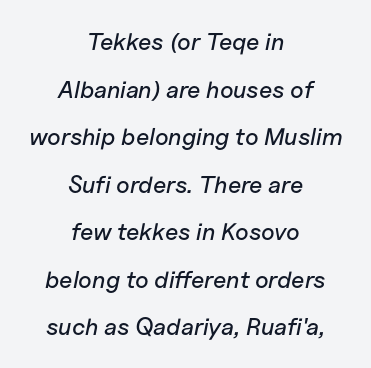
{"italic": "yes", "lean": "right", "slant_degrees": 11, "underline": "no", "align": "center", "line_spacing": "loose", "line_spacing_ratio": 1.98, "letter_spacing": "normal", "letter_spacing_em": 0.0, "glyph_px": 24}
